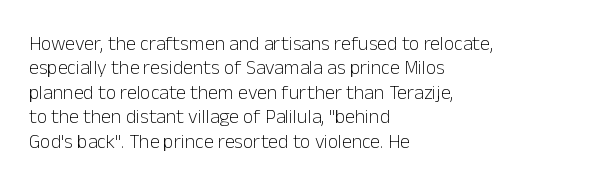
These lines keep a tight, regular rhythm from letter to letter. In CSS terms this would be text-align: left. Weight: in the light-to-regular range. This is roman type, the default non-slanted kind. Decoration check: the copy has no underline.
